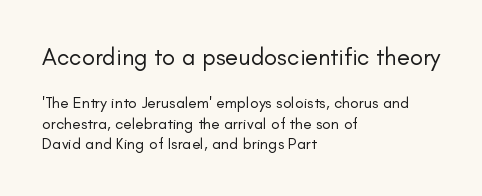
Q: Is the text bold? A: No.
Q: Is the text italic (slanted)? A: No, it is upright.
Q: Is the text underlined? A: No.
Q: How is the paragraph aligned? A: Left-aligned.
Q: Is the spacing between letters normal or unusually wide? A: Normal.
Q: Is the spacing between lines tight, normal or loose? A: Normal.
Q: Which block of text is set in a larger size, the first (top) or the second (bottom)? A: The first (top) one.
